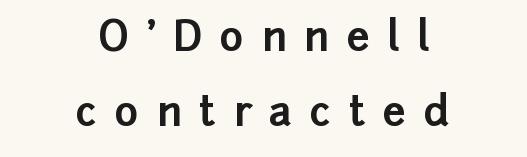
{"serif": "no", "italic": "no", "bold": "yes", "weight": "bold", "width": "normal", "stroke_contrast": "low", "x_height": "medium", "monospaced": "no", "underline": "no", "align": "center", "line_spacing_ratio": 1.82, "letter_spacing": "wide", "letter_spacing_em": 0.43, "glyph_px": 41}
